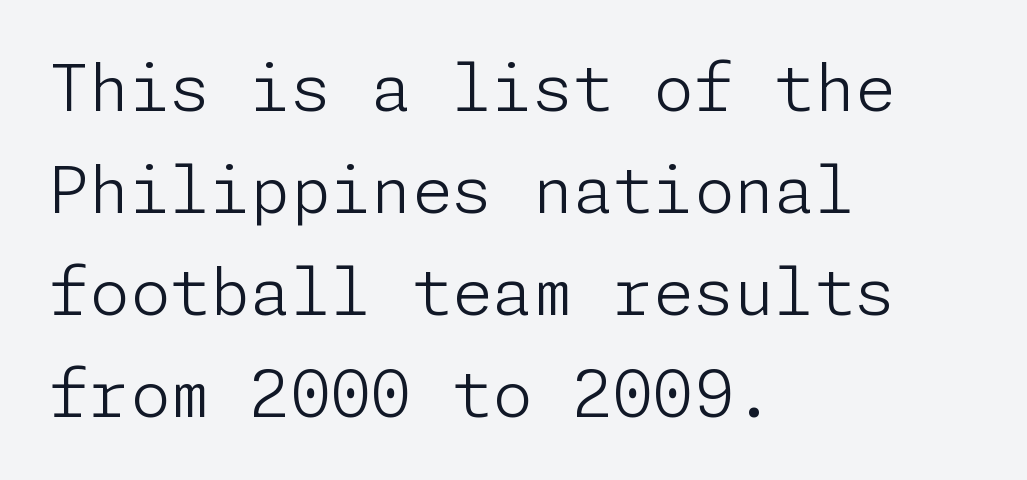
Q: Is the text bold? A: No.
Q: Is the text italic (slanted)? A: No, it is upright.
Q: Is the typeface a serif or a sans-serif typeface? A: Sans-serif.
Q: Is the text underlined? A: No.
Q: How is the paragraph aligned? A: Left-aligned.
Q: Is the spacing between letters normal or unusually wide? A: Normal.
Q: Is the spacing between lines tight, normal or loose? A: Normal.
Q: Width (condensed, normal, or wide)? A: Normal.
Q: Stroke contrast? A: Low.
Q: x-height? A: Medium.
